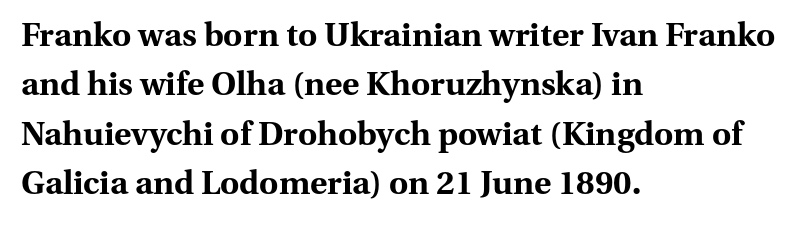
{"serif": "yes", "italic": "no", "bold": "yes", "weight": "bold", "width": "normal", "stroke_contrast": "medium", "x_height": "medium", "monospaced": "no", "underline": "no", "align": "left", "line_spacing": "normal", "line_spacing_ratio": 1.5, "letter_spacing": "normal", "letter_spacing_em": 0.0, "glyph_px": 33}
